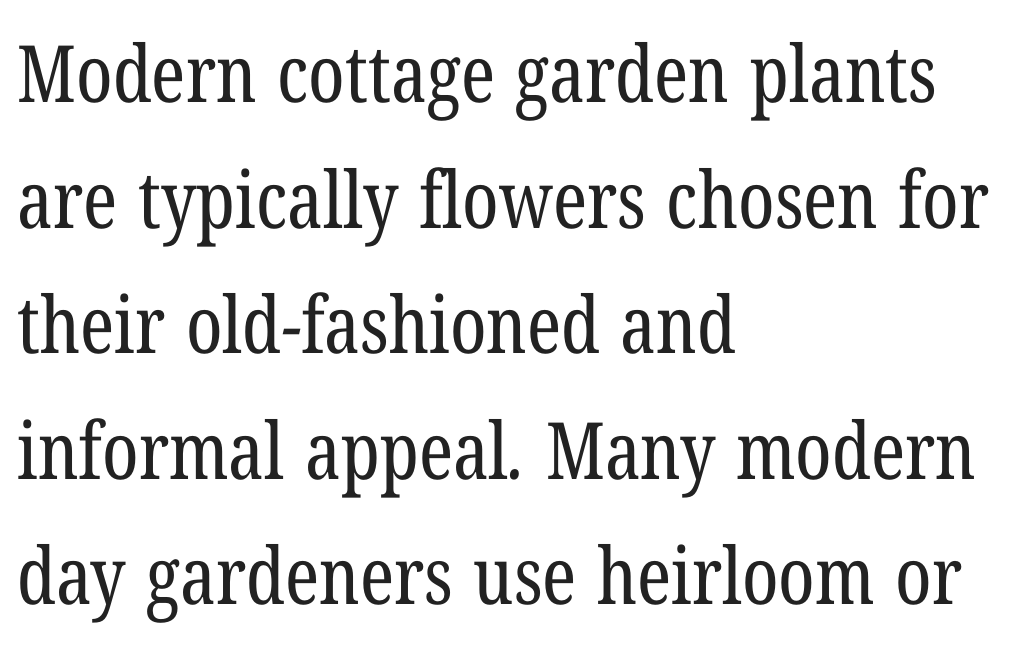
Q: Is the text bold? A: No.
Q: Is the typeface a serif or a sans-serif typeface? A: Serif.
Q: Is the text underlined? A: No.
Q: How is the paragraph aligned? A: Left-aligned.
Q: Is the spacing between letters normal or unusually wide? A: Normal.
Q: Is the spacing between lines tight, normal or loose? A: Normal.
Q: Width (condensed, normal, or wide)? A: Condensed.
Q: Stroke contrast? A: Low.
Q: x-height? A: Medium.
Q: Monospaced? A: No.
